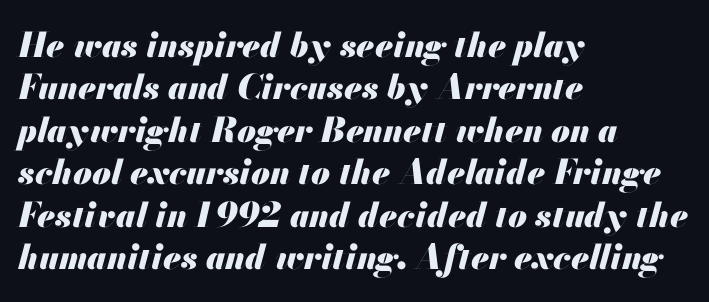
Q: Is the text bold? A: Yes.
Q: Is the text italic (slanted)? A: Yes, it leans right by about 13 degrees.
Q: Is the text underlined? A: No.
Q: How is the paragraph aligned? A: Left-aligned.
Q: Is the spacing between letters normal or unusually wide? A: Normal.
Q: Is the spacing between lines tight, normal or loose? A: Normal.
Q: Width (condensed, normal, or wide)? A: Normal.
Q: Stroke contrast? A: Medium.
Q: x-height? A: Small.
Q: Monospaced? A: No.
